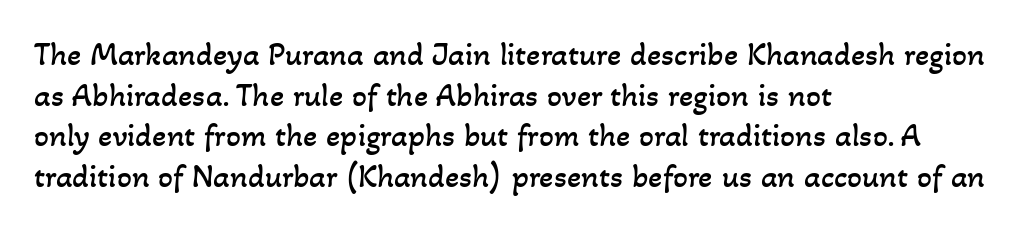
{"bold": "no", "weight": "regular", "width": "normal", "stroke_contrast": "low", "x_height": "small", "monospaced": "no", "underline": "no", "align": "left", "line_spacing_ratio": 1.23, "letter_spacing": "normal", "letter_spacing_em": 0.0, "glyph_px": 33}
